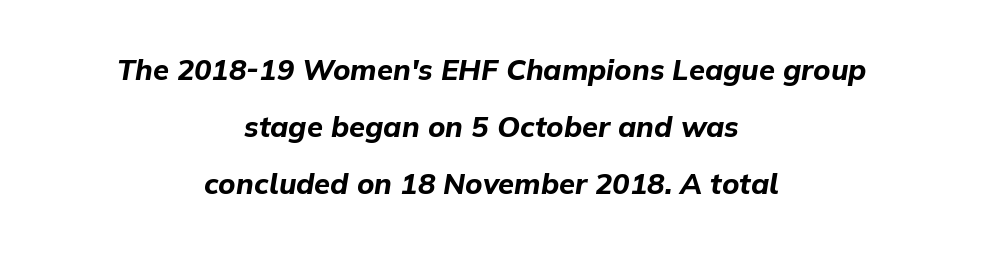
The image shows 29 px bold type, italic (leaning right); set centered, loose line spacing (1.97x), normal letter spacing, not underlined; low stroke contrast and a medium x-height.
